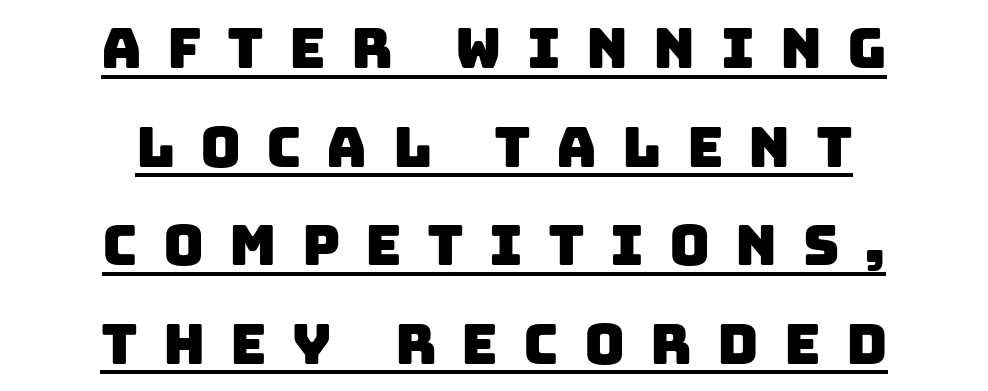
{"serif": "no", "width": "normal", "stroke_contrast": "low", "x_height": "large", "monospaced": "no", "underline": "yes", "align": "center", "line_spacing_ratio": 1.76, "letter_spacing": "wide", "letter_spacing_em": 0.45, "glyph_px": 56}
